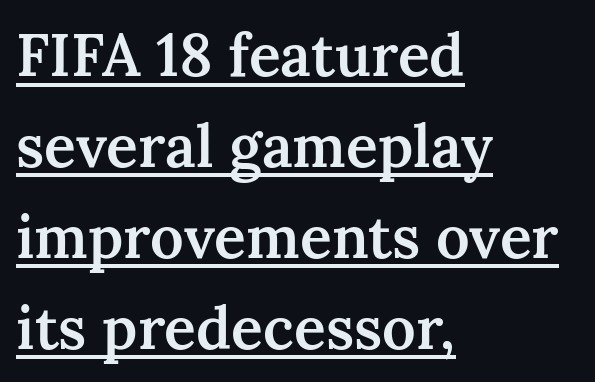
The specimen includes a rule beneath the text block's lines. This is roman type, the default non-slanted kind. The letters advance in unequal steps, a hallmark of proportional type. A classic flush-left, rag-right setting is used for this passage. Characters follow at the spacing the type designer built in.
